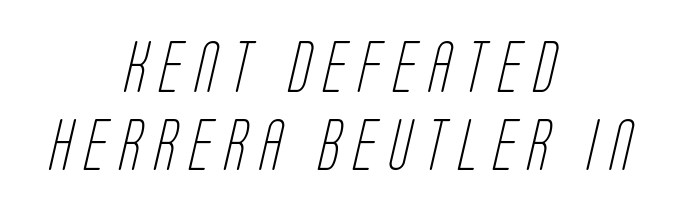
{"serif": "no", "bold": "no", "weight": "light", "width": "condensed", "stroke_contrast": "low", "x_height": "large", "monospaced": "no", "underline": "no", "align": "center", "line_spacing": "normal", "line_spacing_ratio": 1.52, "letter_spacing": "wide", "letter_spacing_em": 0.26, "glyph_px": 51}
